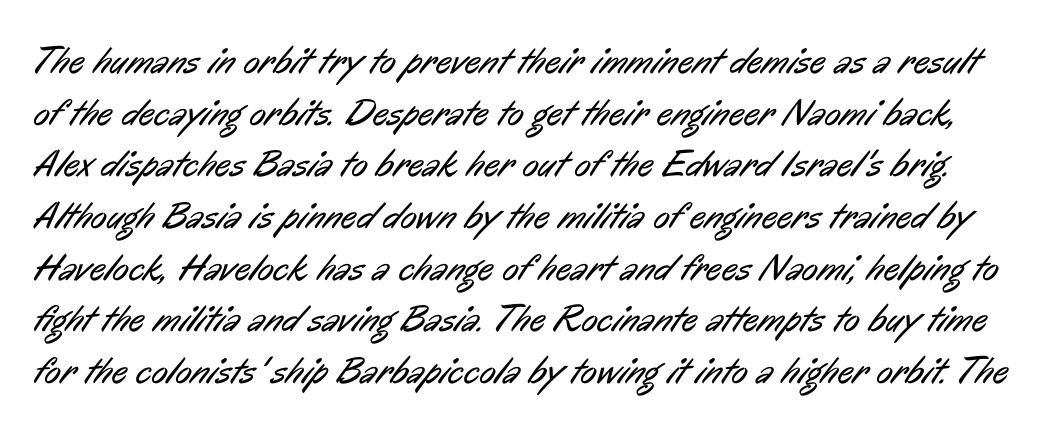
The image shows 38 px regular-weight, condensed sans-serif type; set normal line spacing (1.36x), normal letter spacing, not underlined; low stroke contrast and a medium x-height.
